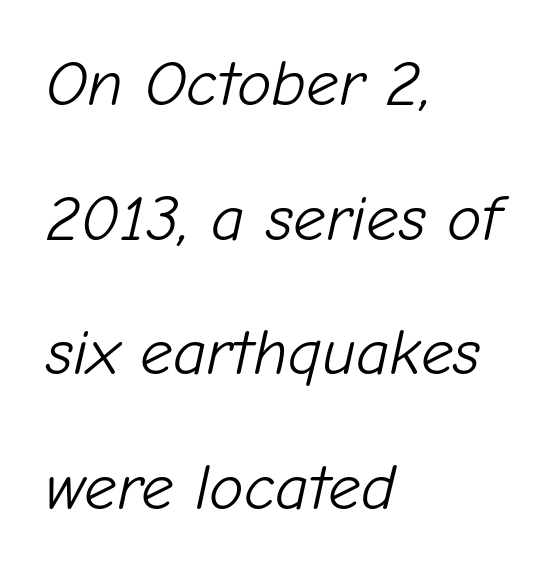
{"italic": "yes", "lean": "right", "slant_degrees": 12, "bold": "no", "weight": "light", "width": "normal", "stroke_contrast": "low", "x_height": "medium", "monospaced": "no", "underline": "no", "align": "left", "line_spacing": "loose", "line_spacing_ratio": 2.07, "letter_spacing": "normal", "letter_spacing_em": 0.0, "glyph_px": 65}
